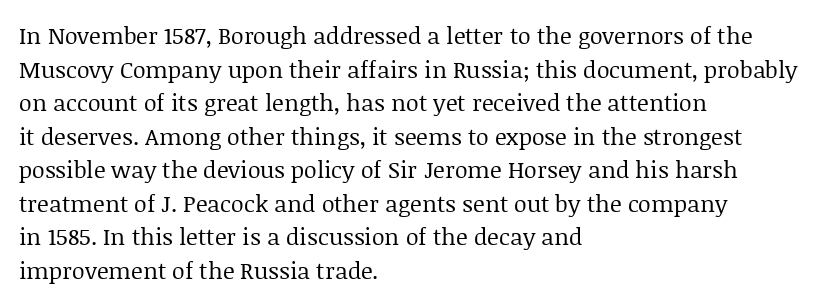
What stands out about the letter spacing? Nothing — it is the standard amount. Type without underlining. You can tell it's not italic because the verticals are truly vertical. Is there much room between lines? A standard amount, neither cramped nor airy.
